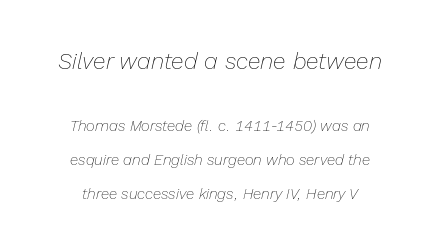
{"italic": "yes", "lean": "right", "slant_degrees": 13, "bold": "no", "underline": "no", "align": "center", "line_spacing": "loose", "line_spacing_ratio": 2.28, "letter_spacing": "normal", "letter_spacing_em": 0.0, "larger_block": "first", "size_ratio": 1.53, "glyph_px": 23}
